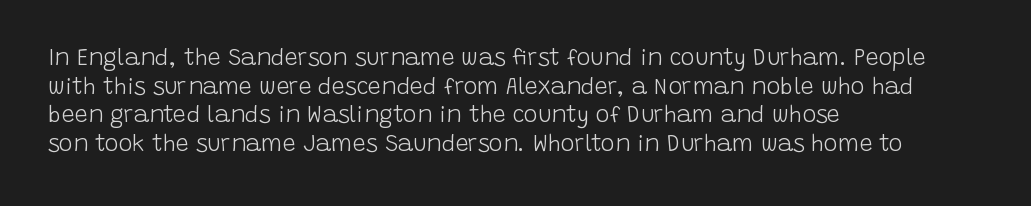
Beneath every word, the page is bare. On a weight scale, this lands at 450 or below. Look at the tracking — it's just the regular setting, nothing added. The typesetter chose a ragged-right arrangement here. Upright lettering throughout.
